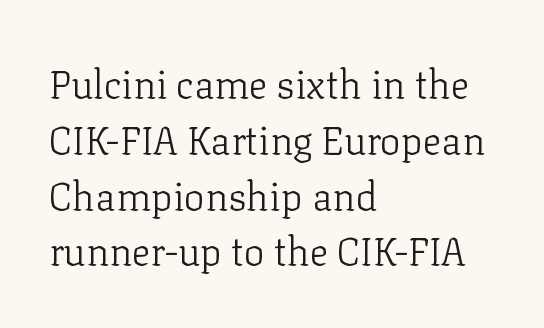
{"serif": "yes", "italic": "no", "bold": "no", "weight": "light", "width": "normal", "stroke_contrast": "low", "x_height": "medium", "monospaced": "no", "underline": "no", "align": "left", "line_spacing": "normal", "line_spacing_ratio": 1.43, "letter_spacing": "normal", "letter_spacing_em": 0.0, "glyph_px": 39}
